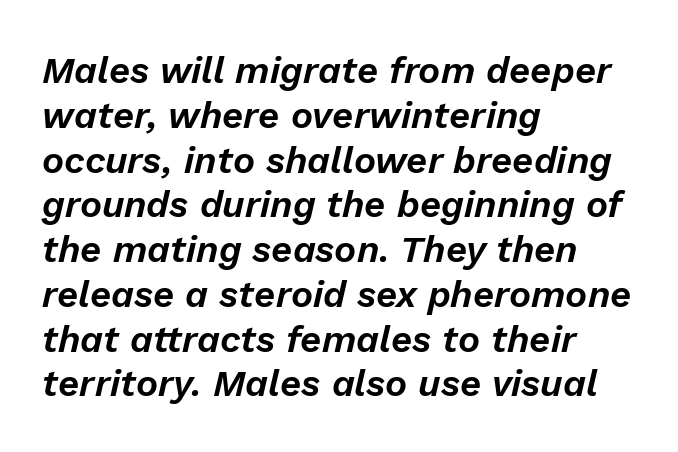
{"italic": "yes", "lean": "right", "slant_degrees": 13, "width": "normal", "stroke_contrast": "low", "x_height": "medium", "monospaced": "no", "underline": "no", "align": "left", "line_spacing_ratio": 1.21, "letter_spacing": "normal", "letter_spacing_em": 0.0, "glyph_px": 37}
